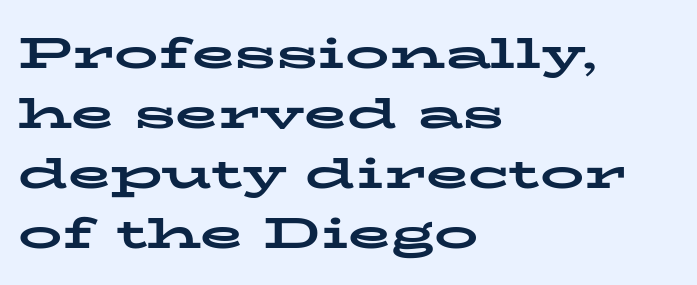
These lines were composed using upright roman letters. Stroke terminals: seriffed. A dark, heavy texture on the line: the type is bold. The paragraph shown leans on its left margin.
